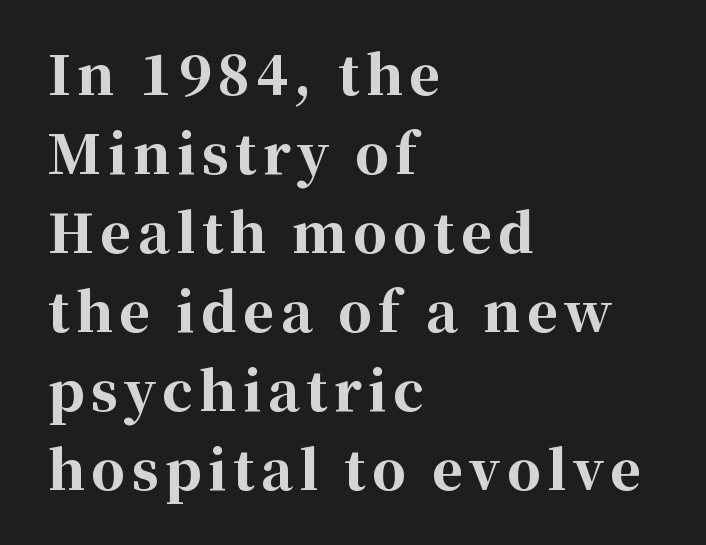
Character widths vary here, with narrow letters taking less room than wide ones. The words here are not underlined. Font category for this specimen: serif. Students, observe: this is what conventionally led text looks like. These lines stack with their left ends in a neat column.
